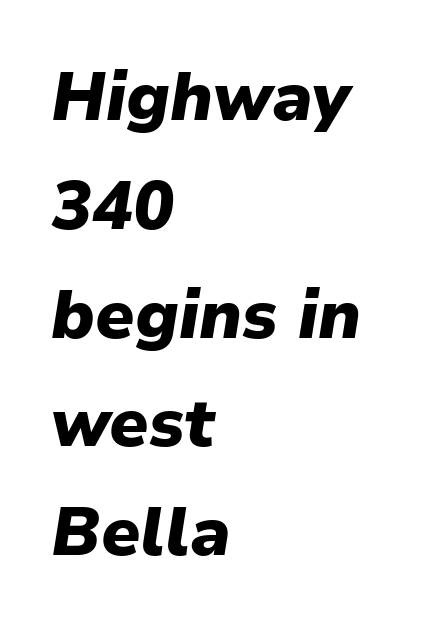
The image shows 68 px heavy type, italic (leaning right); set left-aligned, normal line spacing (1.6x), normal letter spacing, not underlined; low stroke contrast and a medium x-height.
